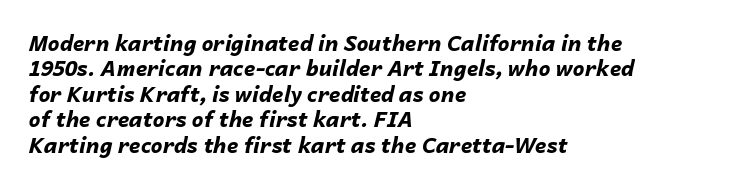
A student would call this left alignment; a typographer would say flush left, rag right. Is the type slanted? Yes — the strokes lean at a clear angle. The glyphs have the mass of a bold cut. No extra tracking has been applied to these lines.
